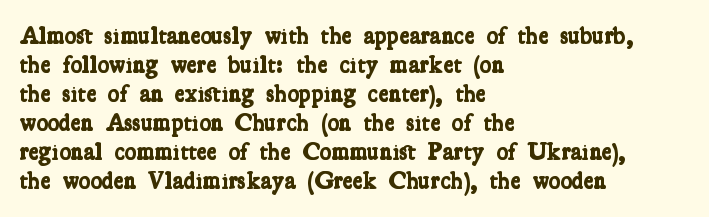
A student would call this left alignment; a typographer would say flush left, rag right. A typesetter would call this zero additional tracking. The zone under the glyphs is completely vacant. Pretty heavy lettering here — definitely bold.
